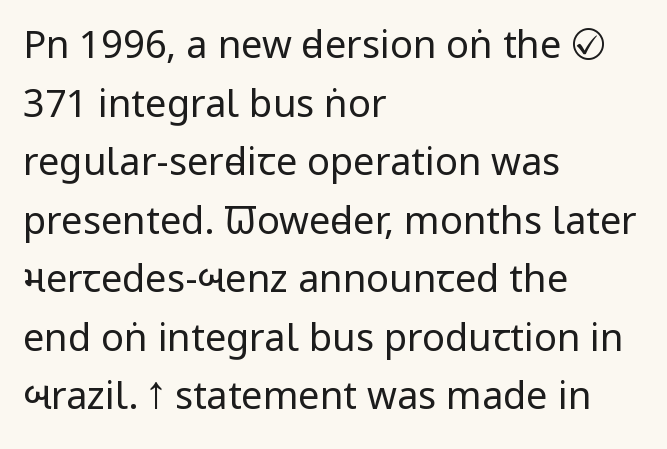
The image shows 38 px regular-weight, condensed sans-serif type, upright; set left-aligned, normal line spacing (1.54x), normal letter spacing, not underlined; low stroke contrast and a large x-height.
